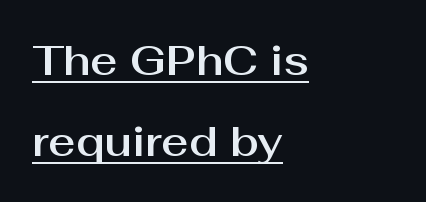
Q: Is the text italic (slanted)? A: No, it is upright.
Q: Is the typeface a serif or a sans-serif typeface? A: Sans-serif.
Q: Is the text underlined? A: Yes.
Q: How is the paragraph aligned? A: Left-aligned.
Q: Is the spacing between letters normal or unusually wide? A: Normal.
Q: Is the spacing between lines tight, normal or loose? A: Loose.
Q: Width (condensed, normal, or wide)? A: Normal.
Q: Stroke contrast? A: Medium.
Q: x-height? A: Medium.
Q: Monospaced? A: No.
